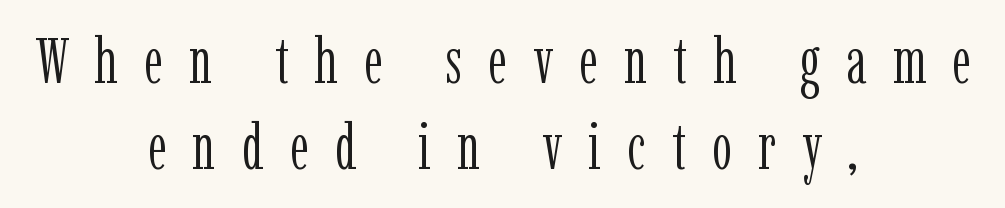
The font's upright variant was chosen for this text. Each word looks stretched out because of the extra space between its letters. The text block is weighted toward neither margin, spreading evenly from the middle. Does the type have serifs? Yes, each stem ends in a small foot. The face used here is proportionally spaced, like ordinary book or web type.
